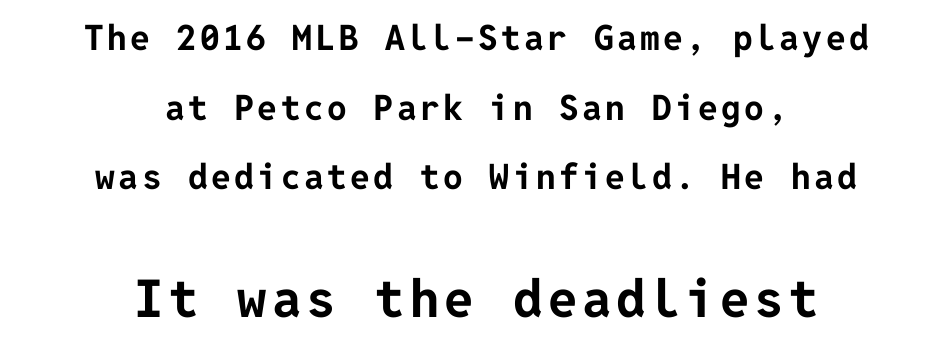
Check where the strokes stop: nothing finishes them off — pure sans. Compared with a flush-left layout, this one balances lines on the center instead. Does the lettering tilt? It doesn't — this is upright. The specimen omits any rule beneath the text block's lines. Note: smaller setting up top, larger setting below. Widely set lines give the paragraph a tall, airy silhouette.
